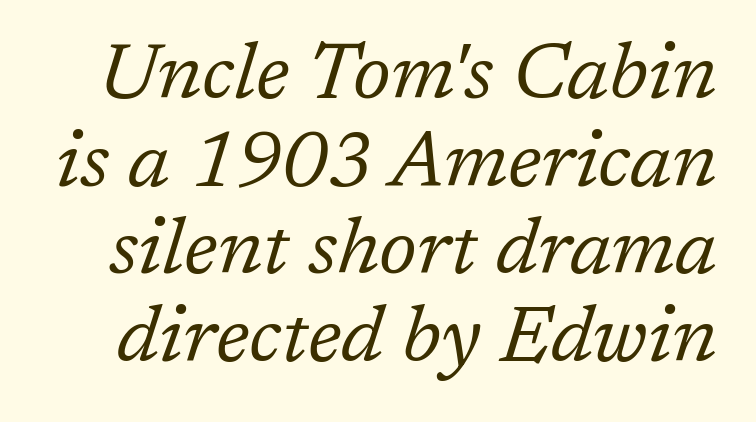
The image shows 79 px regular-weight serif type, italic (leaning right); set tight line spacing (1.11x), normal letter spacing, not underlined; low stroke contrast and a medium x-height.
